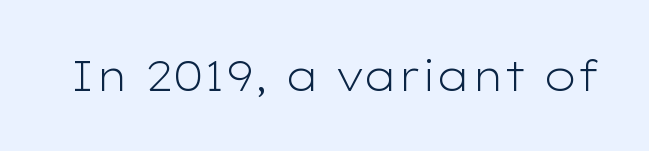
Q: Is the text bold? A: No.
Q: Is the text italic (slanted)? A: No, it is upright.
Q: Is the typeface a serif or a sans-serif typeface? A: Sans-serif.
Q: Is the text underlined? A: No.
Q: Is the spacing between letters normal or unusually wide? A: Normal.
Q: Width (condensed, normal, or wide)? A: Wide.
Q: Stroke contrast? A: Low.
Q: x-height? A: Medium.
Q: Monospaced? A: No.
